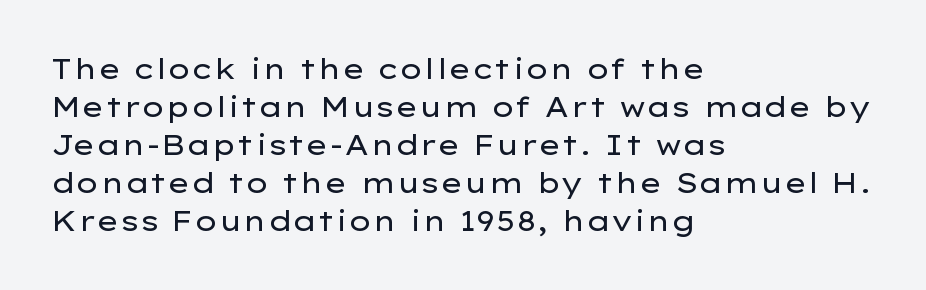
{"serif": "no", "italic": "no", "bold": "no", "weight": "regular", "width": "wide", "stroke_contrast": "low", "x_height": "medium", "monospaced": "no", "underline": "no", "align": "left", "line_spacing": "normal", "line_spacing_ratio": 1.36, "letter_spacing": "normal", "letter_spacing_em": 0.0, "glyph_px": 28}
